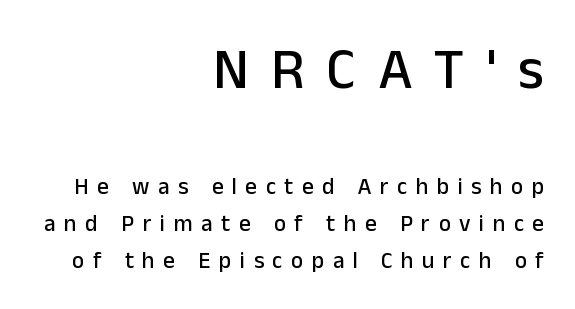
Character widths vary here, with narrow letters taking less room than wide ones. Quick note: interline space is typical. The lines are quadded right. The glyphs are unaccompanied by any horizontal stroke below them. Caption: upper text group enlarged, lower text group reduced. This is sans-serif lettering, the kind often seen on screens and signage.
